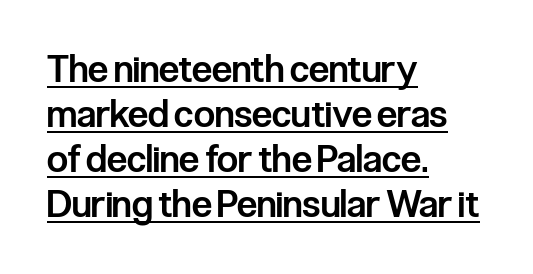
Notice the strokes are somewhat thickened but not fully heavy: this is a semibold. The rendered words wear a rule along their underside. You could not count columns in this text — the font is proportionally spaced. A sans-serif font was chosen for this passage. Every character sits straight up, as roman type does. Is the block centered? No — it sits flush against the left margin.
